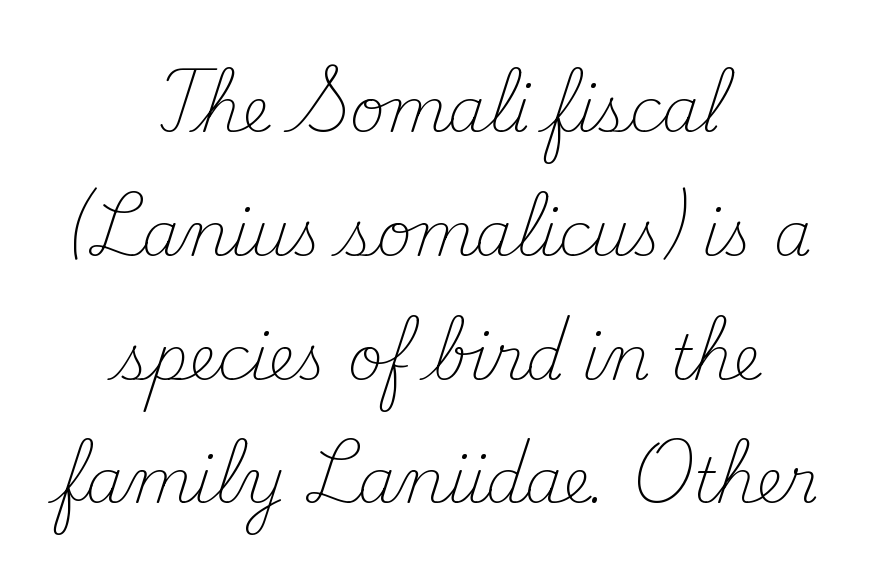
Little horizontal feet cap the strokes, marking this as serif type. This rendering features lettering with no underline. A student would call this center alignment; a typographer would say set centered. Airy leading. The tracking reads as untouched default to a designer's eye. Each stroke keeps to a modest, everyday thickness or less.
